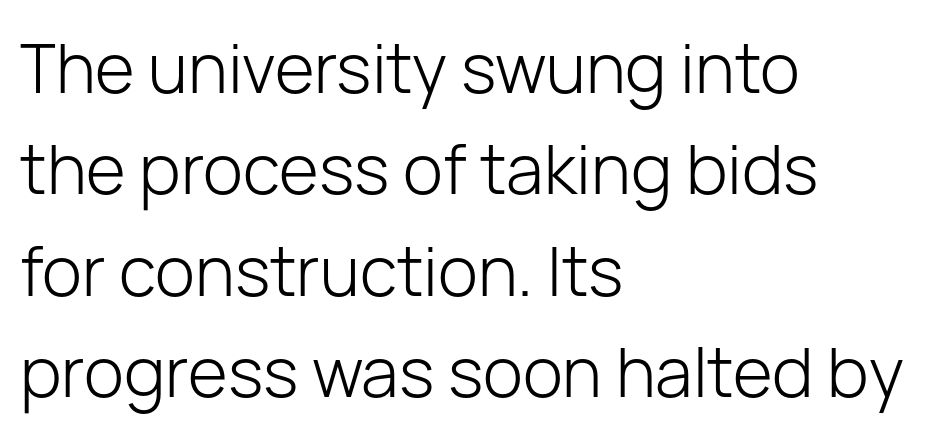
The image shows 68 px light sans-serif type, upright; set left-aligned, normal line spacing (1.49x), normal letter spacing, not underlined; low stroke contrast and a medium x-height.
